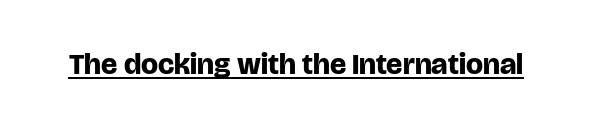
Inter-character spacing is left at the font's built-in metrics. Strokes here are thick enough to call this a true bold. No italicization has been applied; the sample stays upright. This rendering features underlined lettering.
